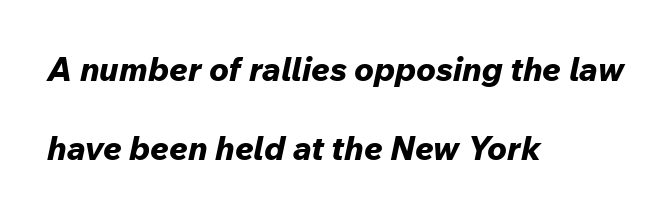
The image shows 33 px bold type, italic (leaning right); set left-aligned, loose line spacing (2.4x), normal letter spacing, not underlined; low stroke contrast and a medium x-height.
